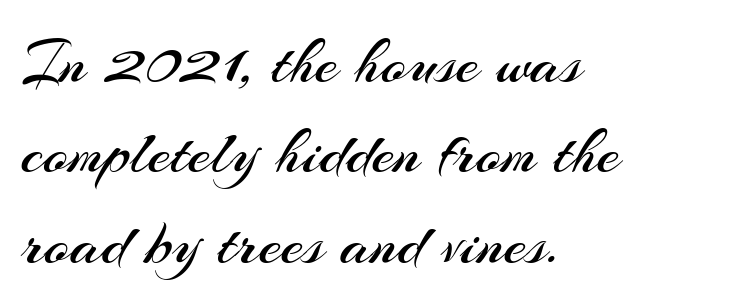
Q: Is the text bold? A: No.
Q: Is the text italic (slanted)? A: Yes.
Q: Is the typeface a serif or a sans-serif typeface? A: Sans-serif.
Q: Is the text underlined? A: No.
Q: How is the paragraph aligned? A: Left-aligned.
Q: Is the spacing between letters normal or unusually wide? A: Normal.
Q: Is the spacing between lines tight, normal or loose? A: Normal.
Q: Width (condensed, normal, or wide)? A: Normal.
Q: Stroke contrast? A: Medium.
Q: x-height? A: Small.
Q: Monospaced? A: No.
